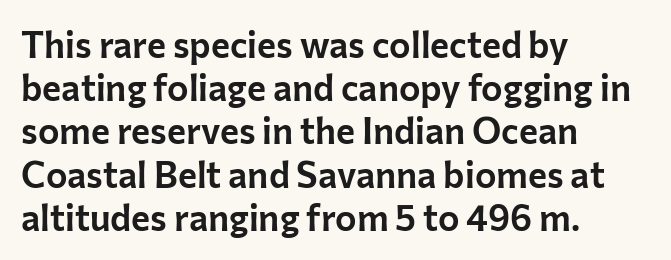
Q: Is the text italic (slanted)? A: No, it is upright.
Q: Is the typeface a serif or a sans-serif typeface? A: Sans-serif.
Q: Is the text underlined? A: No.
Q: How is the paragraph aligned? A: Left-aligned.
Q: Is the spacing between letters normal or unusually wide? A: Normal.
Q: Width (condensed, normal, or wide)? A: Normal.
Q: Stroke contrast? A: Low.
Q: x-height? A: Medium.
Q: Monospaced? A: No.
